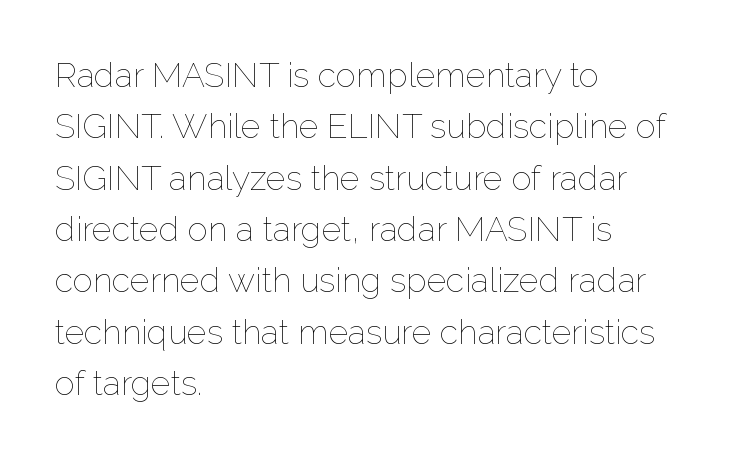
The image shows 34 px thin type, upright; set left-aligned, normal line spacing (1.51x), normal letter spacing, not underlined; low stroke contrast and a medium x-height.
